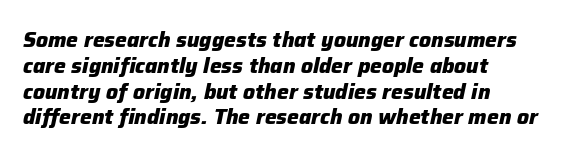
Q: Is the text bold? A: Yes.
Q: Is the text italic (slanted)? A: Yes, it leans right by about 12 degrees.
Q: Is the text underlined? A: No.
Q: Is the spacing between letters normal or unusually wide? A: Normal.
